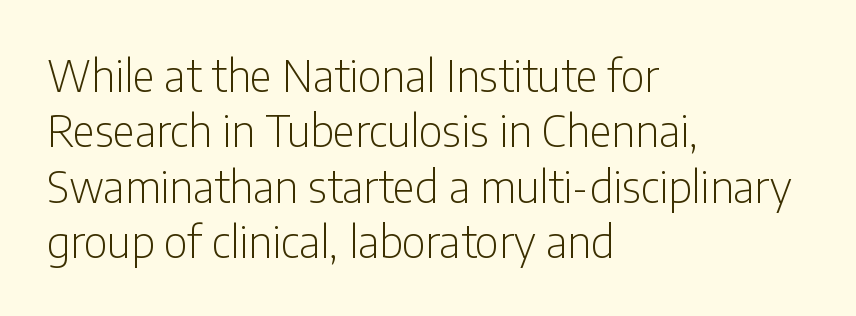
The rendering uses natural spacing where letterforms have individual widths. Is the type heavy? It reads as light-to-regular instead. The text was rendered using a sans face with plain stroke endings. The passage shown is not underscored anywhere. No italicization has been applied; the sample stays upright. Students, observe: this is what conventionally led text looks like.
